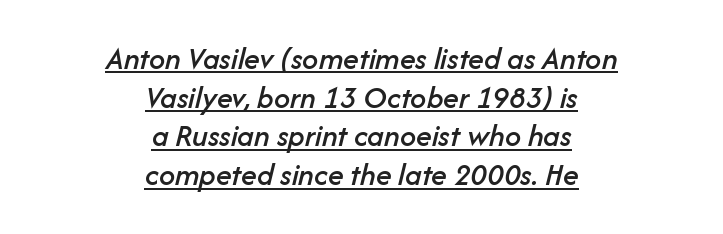
Spacing verdict: proportional, widths tailored to each character. Reading down the block, each line starts at a different indent, mirrored at its end. The rendered words wear a rule along their underside. Compared with ordinary roman type, these characters are visibly tilted. Inter-character spacing is left at the font's built-in metrics.
